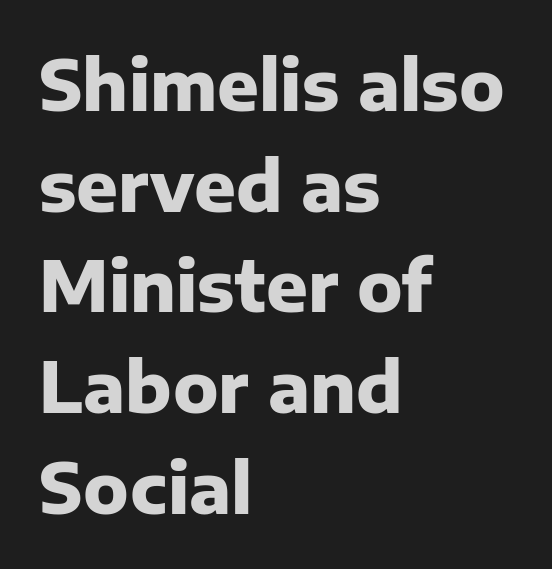
{"serif": "no", "italic": "no", "bold": "yes", "weight": "heavy", "width": "normal", "stroke_contrast": "low", "x_height": "medium", "monospaced": "no", "underline": "no", "align": "left", "line_spacing": "normal", "line_spacing_ratio": 1.46, "letter_spacing": "normal", "letter_spacing_em": 0.0, "glyph_px": 69}
